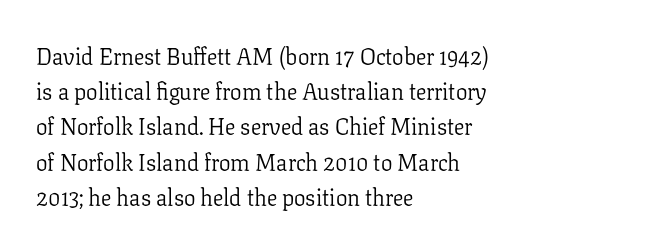
{"italic": "no", "bold": "no", "underline": "no", "align": "left", "line_spacing": "normal", "line_spacing_ratio": 1.53, "letter_spacing": "normal", "letter_spacing_em": 0.0, "glyph_px": 23}
